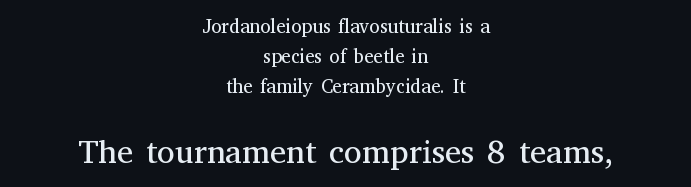
{"serif": "yes", "italic": "no", "bold": "no", "weight": "regular", "width": "normal", "stroke_contrast": "medium", "x_height": "medium", "monospaced": "no", "underline": "no", "align": "center", "line_spacing": "normal", "line_spacing_ratio": 1.59, "letter_spacing": "normal", "letter_spacing_em": 0.0, "larger_block": "second", "size_ratio": 1.74, "glyph_px": 33}
